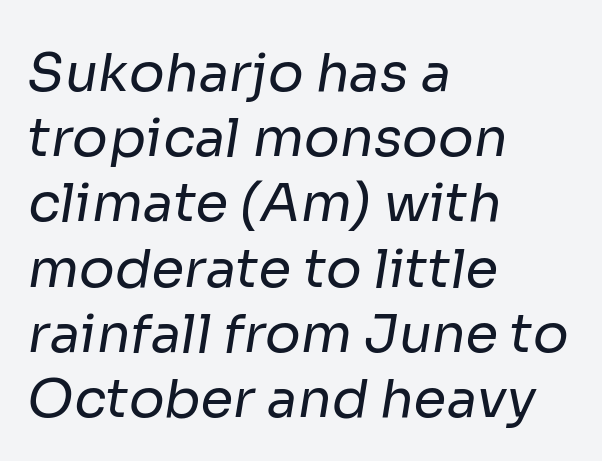
Q: Is the text bold? A: No.
Q: Is the typeface a serif or a sans-serif typeface? A: Sans-serif.
Q: Is the text underlined? A: No.
Q: How is the paragraph aligned? A: Left-aligned.
Q: Is the spacing between letters normal or unusually wide? A: Normal.
Q: Width (condensed, normal, or wide)? A: Normal.
Q: Stroke contrast? A: Low.
Q: x-height? A: Medium.
Q: Monospaced? A: No.
